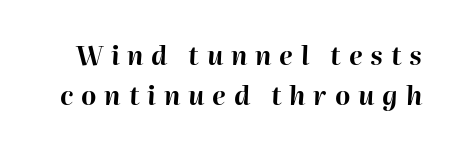
Q: Is the text bold? A: Yes.
Q: Is the text italic (slanted)? A: Yes, it leans right by about 2 degrees.
Q: Is the text underlined? A: No.
Q: Is the spacing between letters normal or unusually wide? A: Unusually wide.
Q: Is the spacing between lines tight, normal or loose? A: Normal.
